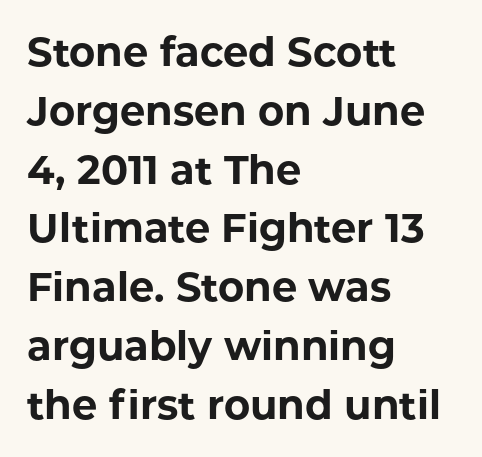
Q: Is the text bold? A: Yes.
Q: Is the text italic (slanted)? A: No, it is upright.
Q: Is the typeface a serif or a sans-serif typeface? A: Sans-serif.
Q: Is the text underlined? A: No.
Q: How is the paragraph aligned? A: Left-aligned.
Q: Is the spacing between letters normal or unusually wide? A: Normal.
Q: Is the spacing between lines tight, normal or loose? A: Normal.
Q: Width (condensed, normal, or wide)? A: Normal.
Q: Stroke contrast? A: Low.
Q: x-height? A: Medium.
Q: Monospaced? A: No.
